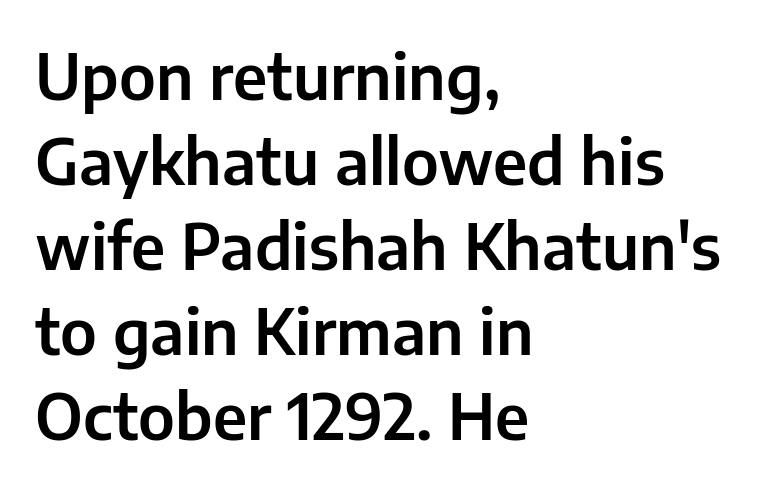
The leading is moderate, giving the passage an even texture. The paragraph has a hard left edge and a soft right edge. Observe the absence of serifs on each vertical stroke in this sample. The tracking reads as untouched default to a designer's eye. Any mark beneath the type? The region is blank. The font's upright variant was chosen for this text.
